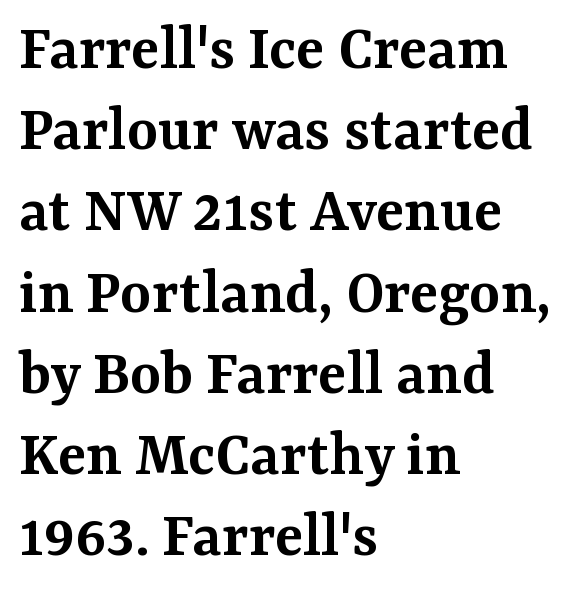
Q: Is the text bold? A: Semi-bold.
Q: Is the text italic (slanted)? A: No, it is upright.
Q: Is the typeface a serif or a sans-serif typeface? A: Serif.
Q: Is the text underlined? A: No.
Q: How is the paragraph aligned? A: Left-aligned.
Q: Is the spacing between letters normal or unusually wide? A: Normal.
Q: Width (condensed, normal, or wide)? A: Normal.
Q: Stroke contrast? A: Medium.
Q: x-height? A: Medium.
Q: Monospaced? A: No.
